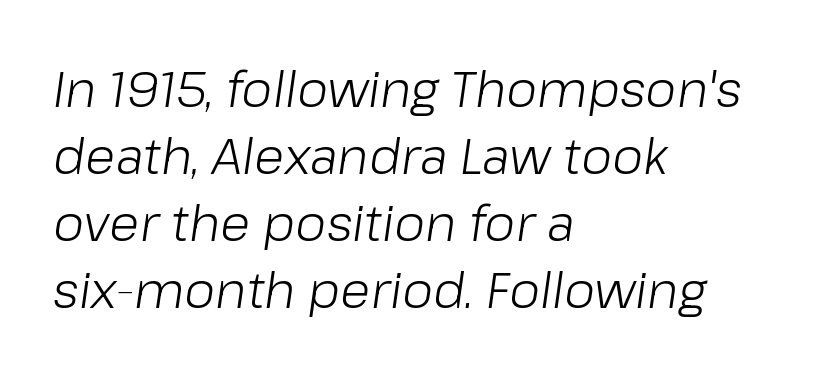
{"italic": "yes", "lean": "right", "slant_degrees": 8, "bold": "no", "weight": "light", "width": "normal", "stroke_contrast": "low", "x_height": "medium", "monospaced": "no", "underline": "no", "align": "left", "line_spacing": "normal", "line_spacing_ratio": 1.34, "letter_spacing": "normal", "letter_spacing_em": 0.0, "glyph_px": 50}
